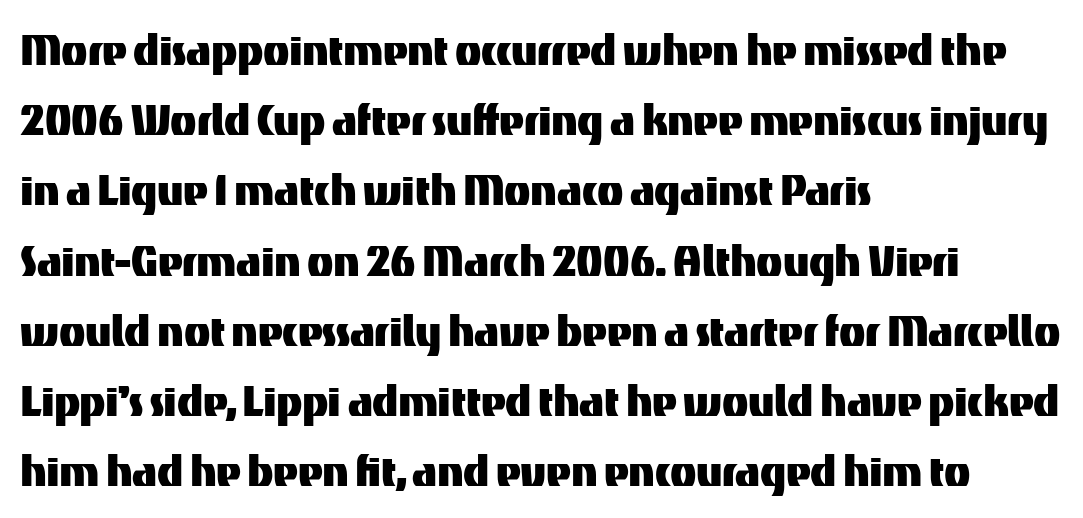
The image shows 54 px sans-serif type, upright; set left-aligned, normal line spacing (1.3x), normal letter spacing, not underlined; medium stroke contrast and a medium x-height.
